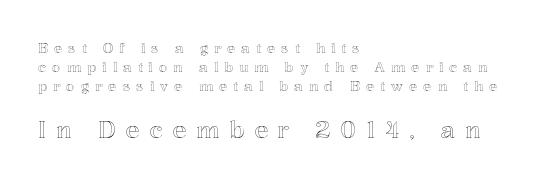
Vertically, the passage feels balanced, rows spaced as you'd expect. Any mark beneath the type? The region is blank. This sample uses expanded letter spacing, leaving extra air between glyphs. Typesetter's note — lower block bumped up in size, upper block left smaller. These lines are set flush left with a ragged right edge. Unlike italic type, these characters show no tilt at all.
